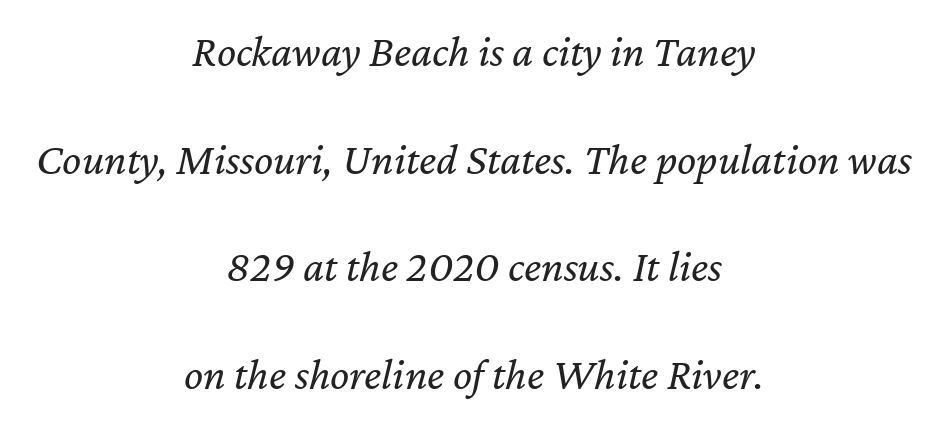
Casual observation: everything's sitting right in the middle. Here the designer chose a conventional face with non-uniform glyph widths. Plain, unruled lines of type. Is the type slanted? Yes — the strokes lean at a clear angle.
